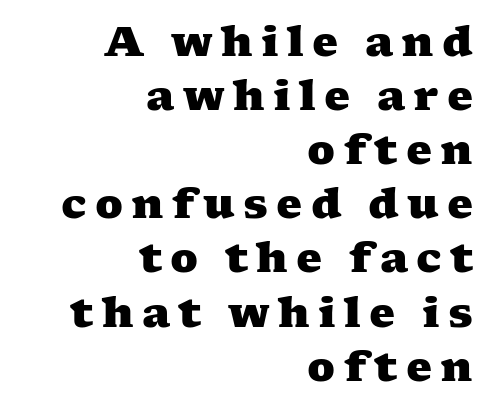
{"serif": "yes", "bold": "yes", "weight": "heavy", "width": "wide", "stroke_contrast": "medium", "x_height": "medium", "monospaced": "no", "underline": "no", "align": "right", "line_spacing": "normal", "line_spacing_ratio": 1.32, "letter_spacing": "wide", "letter_spacing_em": 0.2, "glyph_px": 41}
